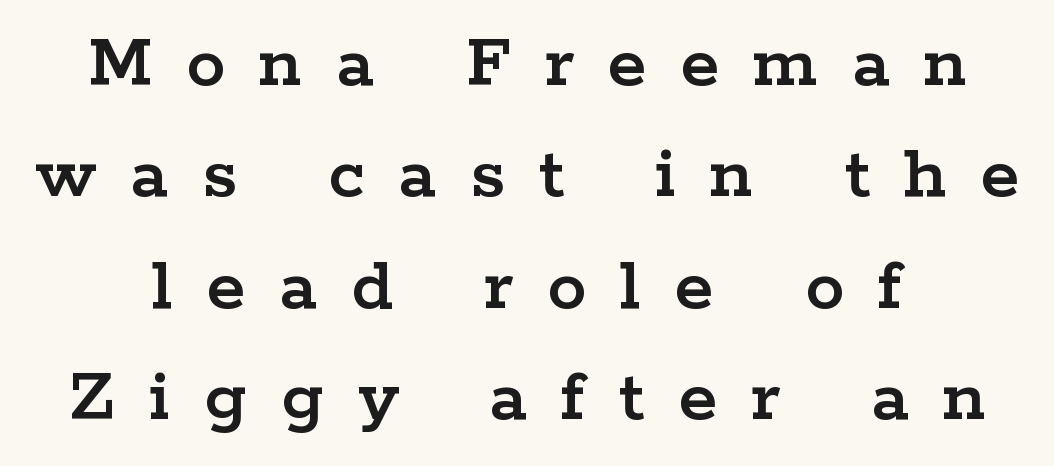
Tracking here is generous; glyphs stand well apart from one another. A typesetter would label this face a serif. Compared with a flush-left layout, this one balances lines on the center instead. If you drew a line through each stem, it would be perfectly vertical. Varying glyph widths throughout — classic text-font behaviour. Honestly, the row spacing looks completely unremarkable.
